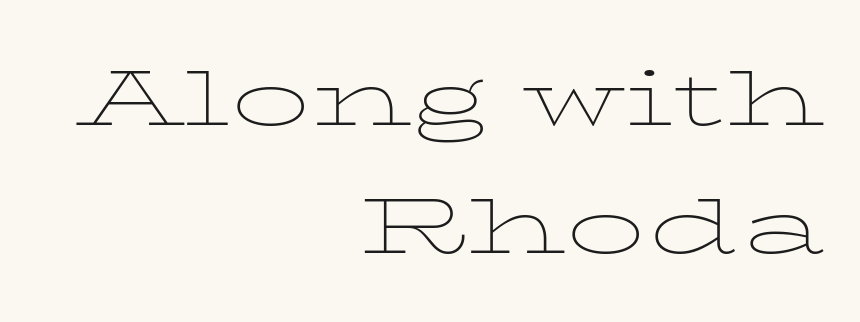
{"serif": "yes", "italic": "no", "bold": "no", "weight": "thin", "width": "wide", "stroke_contrast": "low", "x_height": "medium", "monospaced": "no", "underline": "no", "align": "right", "line_spacing": "normal", "line_spacing_ratio": 1.62, "letter_spacing": "normal", "letter_spacing_em": 0.0, "glyph_px": 79}
